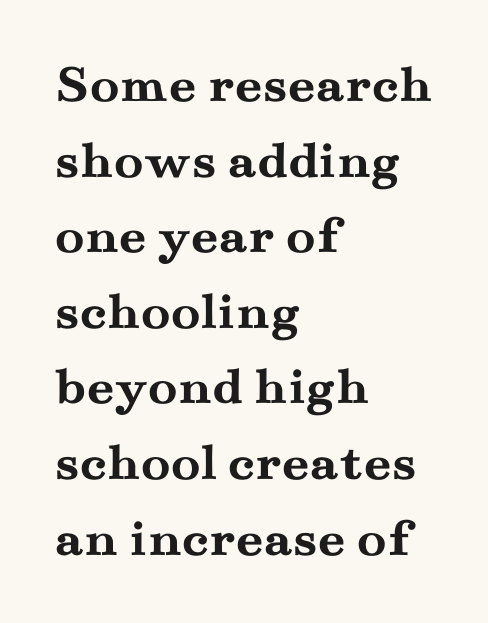
These lines carry a lot of weight — the face is fully bold. Tall strokes in this sample are plumb rather than angled. This sample uses a serif face. Think of a printed novel: that variable character pitch is what you see here. Horizontal bands of white between lines are of average thickness.
